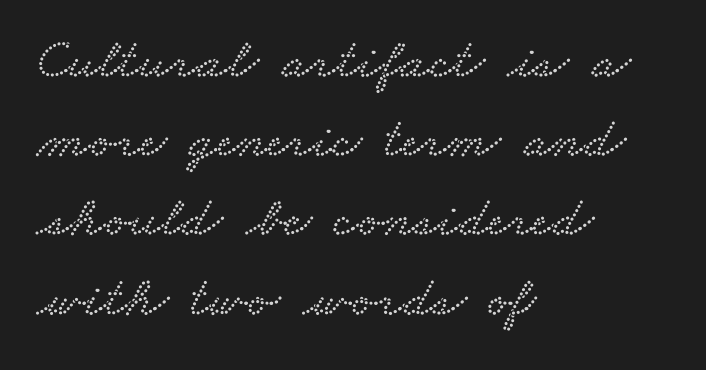
The image shows 57 px wide serif type; set left-aligned, normal line spacing (1.39x), normal letter spacing, not underlined; low stroke contrast and a small x-height.
